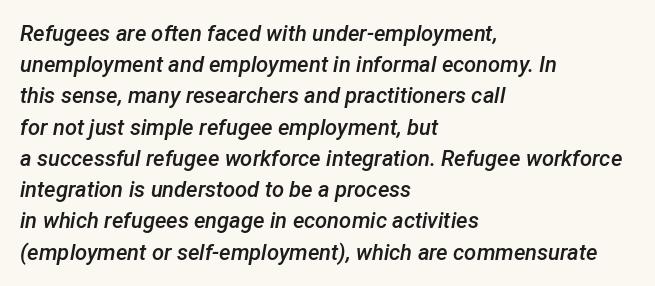
Q: Is the text bold? A: Semi-bold.
Q: Is the text italic (slanted)? A: Yes, it leans right by about 12 degrees.
Q: Is the text underlined? A: No.
Q: How is the paragraph aligned? A: Left-aligned.
Q: Is the spacing between letters normal or unusually wide? A: Normal.
Q: Is the spacing between lines tight, normal or loose? A: Normal.
